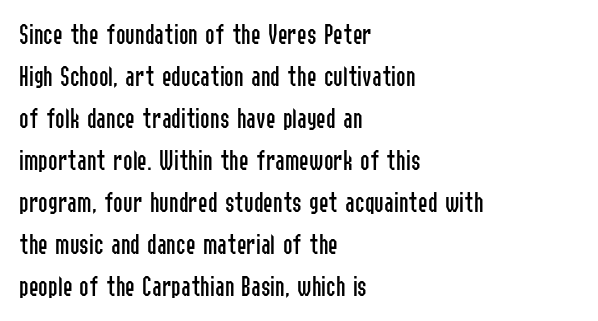
The type is set solid horizontally, with unmodified tracking. Look at the bottom of the vertical strokes: they stop flat, with no serifs. Regular leading. The face used here is proportionally spaced, like ordinary book or web type. Weight class: somewhere from thin through regular. In CSS terms this would be text-align: left.
